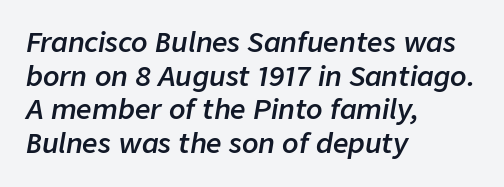
The image shows 27 px text type, italic (leaning right); set left-aligned, normal line spacing (1.25x), normal letter spacing, not underlined.
